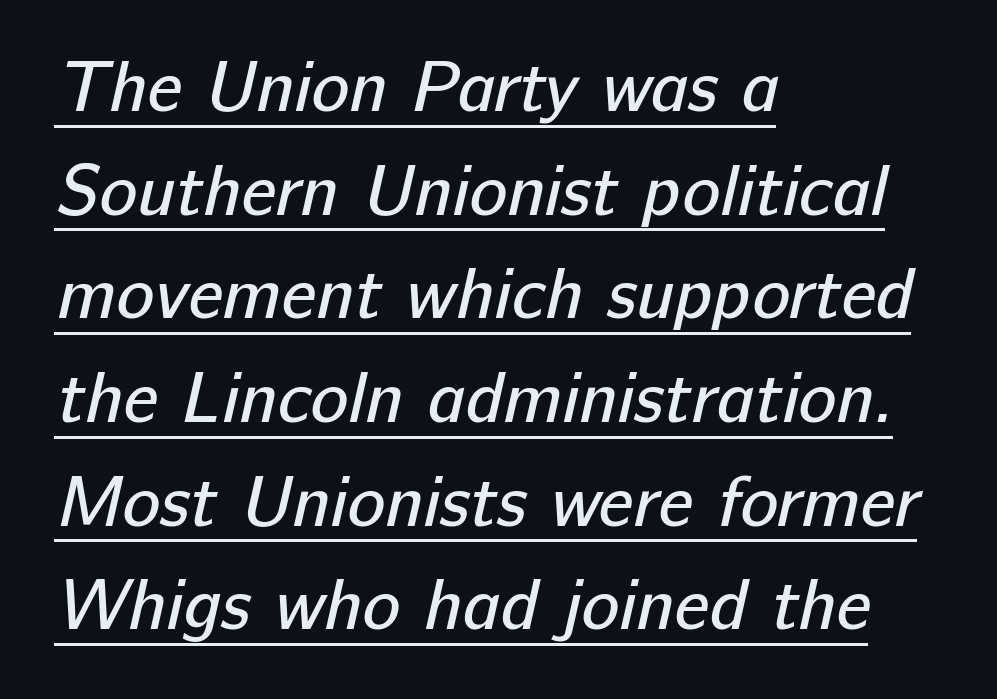
{"serif": "no", "bold": "no", "weight": "regular", "width": "normal", "stroke_contrast": "low", "x_height": "medium", "monospaced": "no", "underline": "yes", "align": "left", "line_spacing": "normal", "line_spacing_ratio": 1.46, "letter_spacing": "normal", "letter_spacing_em": 0.0, "glyph_px": 71}
